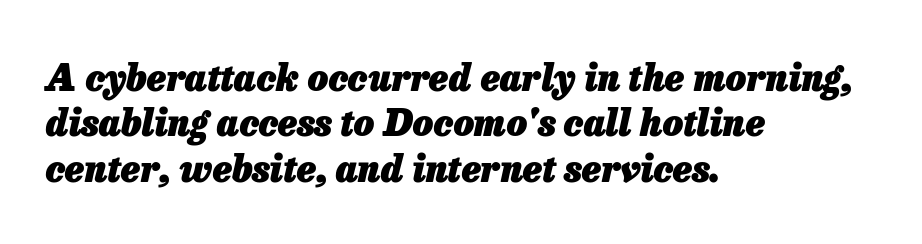
{"italic": "yes", "lean": "right", "slant_degrees": 13, "bold": "yes", "weight": "heavy", "width": "normal", "stroke_contrast": "low", "x_height": "medium", "monospaced": "no", "underline": "no", "align": "left", "line_spacing": "normal", "line_spacing_ratio": 1.26, "letter_spacing": "normal", "letter_spacing_em": 0.0, "glyph_px": 36}
